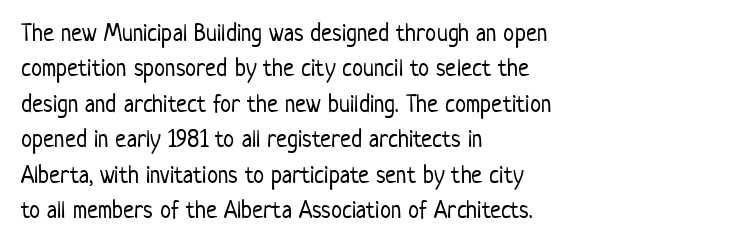
Plain, unruled lines of type. Is the type heavy? It reads as light-to-regular instead. Interline gaps are of average width in this sample. In terms of posture, this sample is upright. These lines are set flush left with a ragged right edge. Nothing unusual about the tracking: characters are spaced as the font intends.
